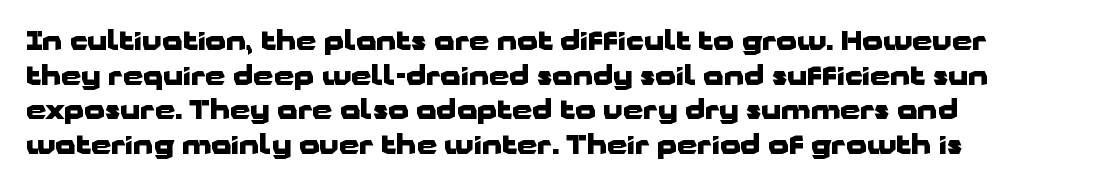
Do the letters lean? They stand straight. Standard letterfit; no display-style spreading of the glyphs. The strip under each line holds only bare page. The rendering anchors every line to the left-hand side. The glyphs have the mass of a bold cut. Quick note: interline space is typical.
